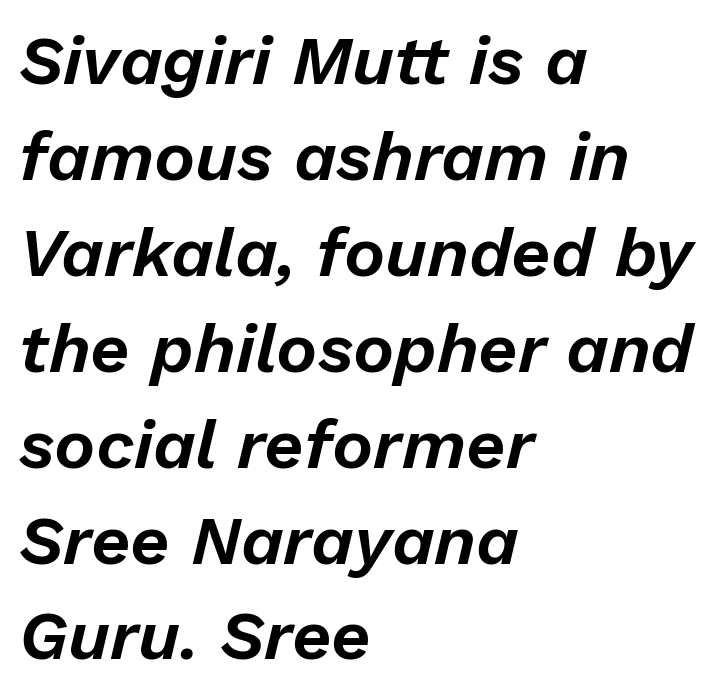
The image shows 69 px text type, italic (leaning right); set left-aligned, normal line spacing (1.39x), normal letter spacing, not underlined; low stroke contrast and a medium x-height.
